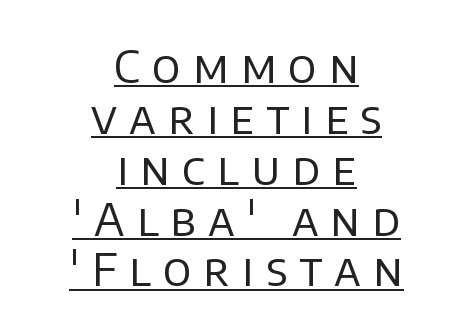
Posture: straight, roman, zero tilt. Notice how a bar underscores the lettering throughout. The cut favours lightness, reaching ordinary text weight at its darkest. Nope, no serifs anywhere on these letters.
